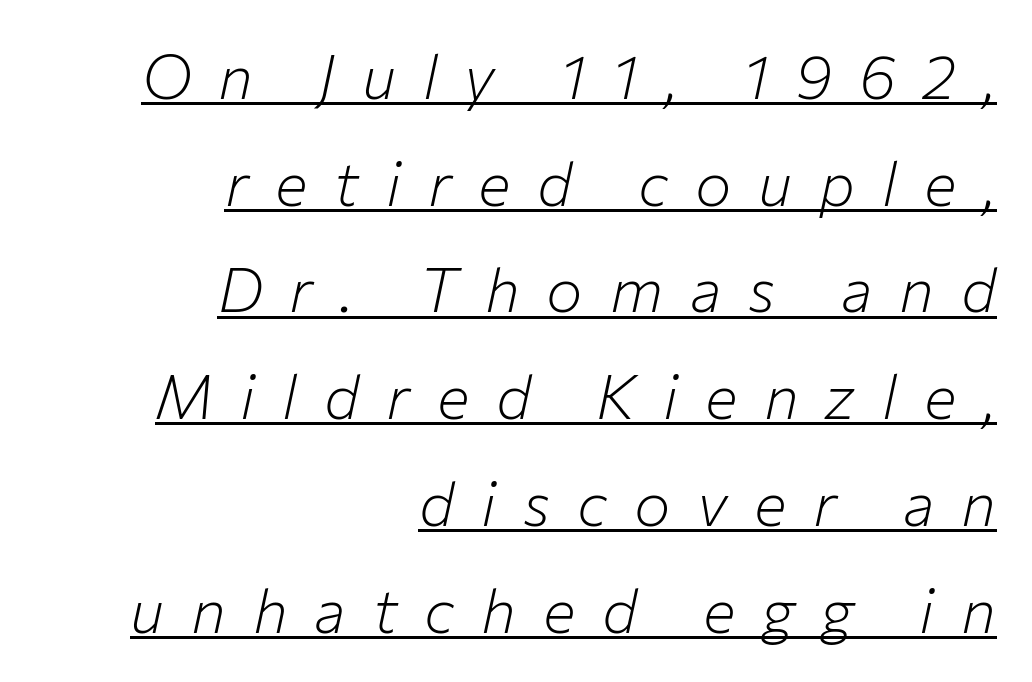
Q: Is the text bold? A: No.
Q: Is the text italic (slanted)? A: Yes, it leans right by about 12 degrees.
Q: Is the text underlined? A: Yes.
Q: How is the paragraph aligned? A: Right-aligned.
Q: Is the spacing between letters normal or unusually wide? A: Unusually wide.
Q: Width (condensed, normal, or wide)? A: Normal.
Q: Stroke contrast? A: Low.
Q: x-height? A: Medium.
Q: Monospaced? A: No.
